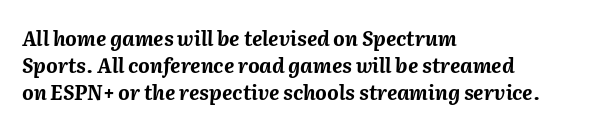
{"italic": "yes", "lean": "right", "slant_degrees": 2, "bold": "yes", "underline": "no", "align": "left", "line_spacing": "normal", "line_spacing_ratio": 1.36, "letter_spacing": "normal", "letter_spacing_em": 0.0, "glyph_px": 20}
